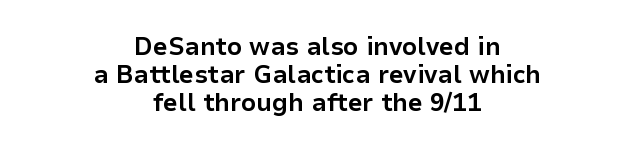
The image shows 26 px bold type, upright; set centered, tight line spacing (1.08x), normal letter spacing, not underlined.
